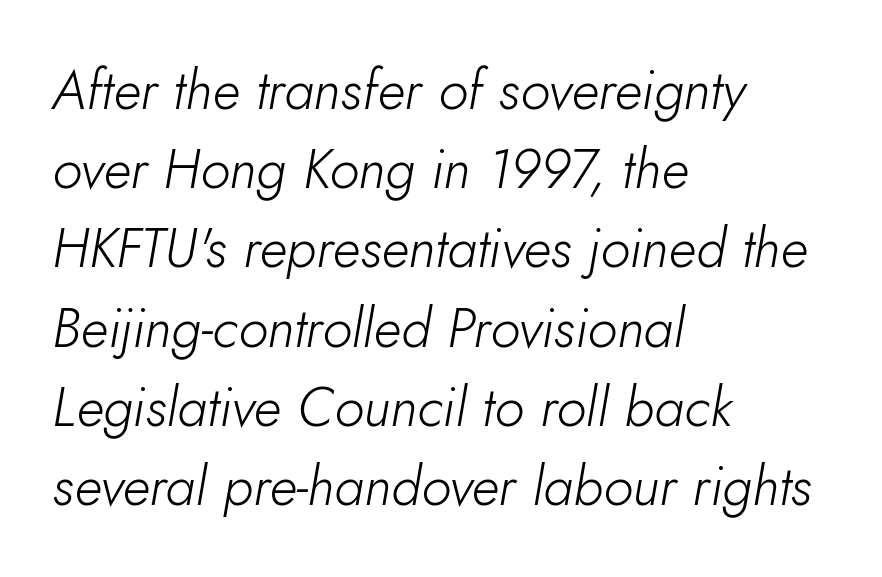
Yep, that's italic — everything's leaning. Bold? No — there's no thickening of the strokes. Students, note that the glyphs here touch the page at normal intervals. Evenly set lines give the paragraph a standard silhouette. Short and long lines alike share a common starting point at left. Spacing verdict: proportional, widths tailored to each character.
